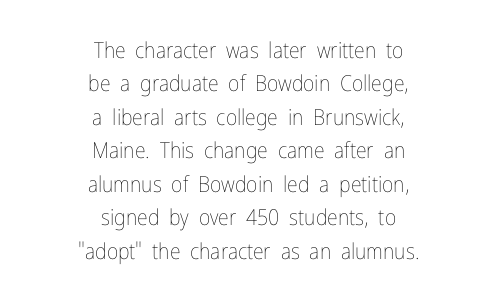
{"italic": "no", "bold": "no", "underline": "no", "align": "center", "line_spacing": "normal", "line_spacing_ratio": 1.52, "letter_spacing": "normal", "letter_spacing_em": 0.0, "glyph_px": 22}
